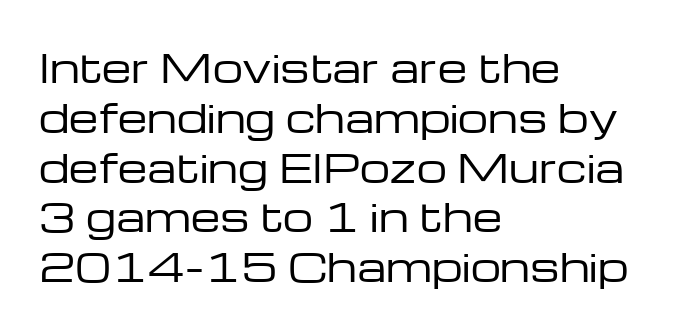
The image shows 38 px regular-weight, wide sans-serif type, upright; set left-aligned, normal line spacing (1.31x), normal letter spacing, not underlined; low stroke contrast and a medium x-height.
